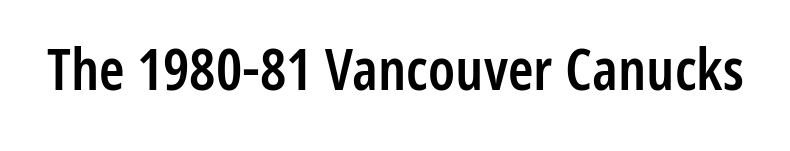
Each word holds together tightly as a unit, with standard inter-letter gaps. The text was rendered using a sans face with plain stroke endings. Glance below the letters and you will spot only blank space. Notice how the stems are strictly vertical — no italics here. This is moderately heavy type, rendered in semibold.
